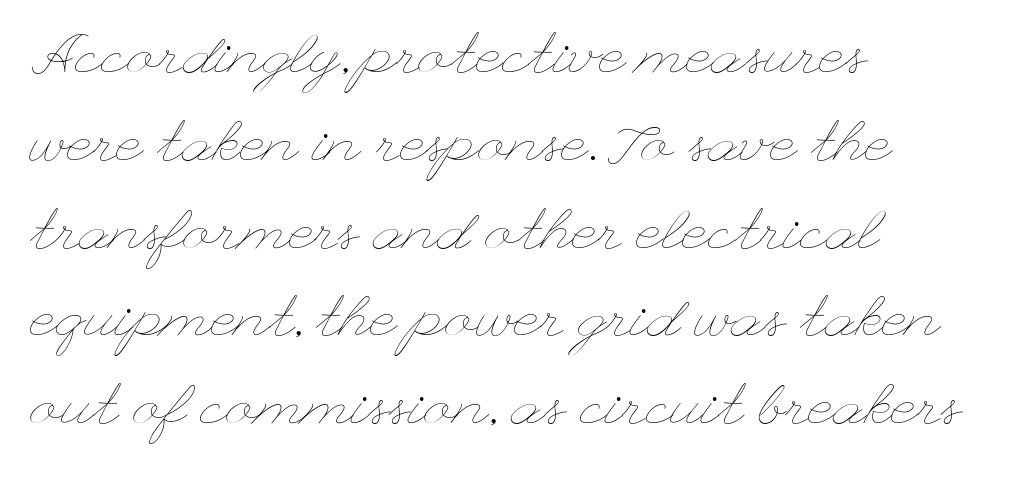
Q: Is the text bold? A: No.
Q: Is the text italic (slanted)? A: Yes.
Q: Is the text underlined? A: No.
Q: How is the paragraph aligned? A: Left-aligned.
Q: Is the spacing between letters normal or unusually wide? A: Normal.
Q: Is the spacing between lines tight, normal or loose? A: Normal.
Q: Width (condensed, normal, or wide)? A: Wide.
Q: Stroke contrast? A: Low.
Q: x-height? A: Small.
